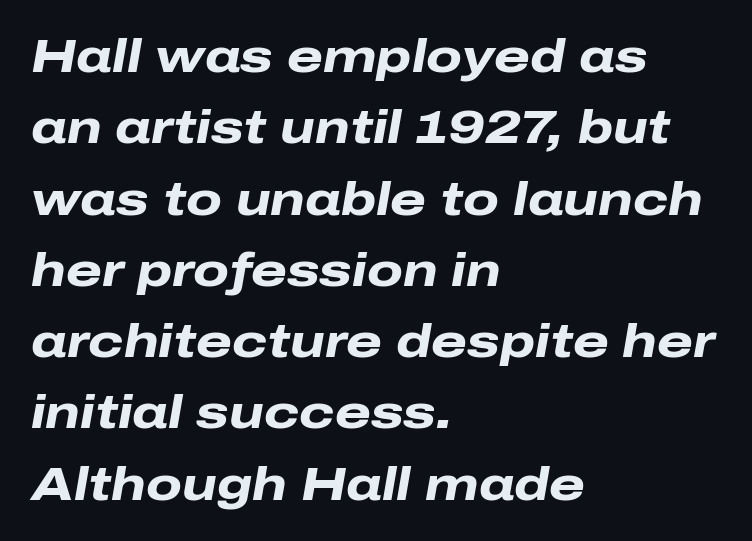
{"italic": "yes", "lean": "right", "slant_degrees": 10, "bold": "yes", "weight": "heavy", "width": "wide", "stroke_contrast": "low", "x_height": "medium", "monospaced": "no", "underline": "no", "align": "left", "line_spacing": "normal", "line_spacing_ratio": 1.55, "letter_spacing": "normal", "letter_spacing_em": 0.0, "glyph_px": 46}
